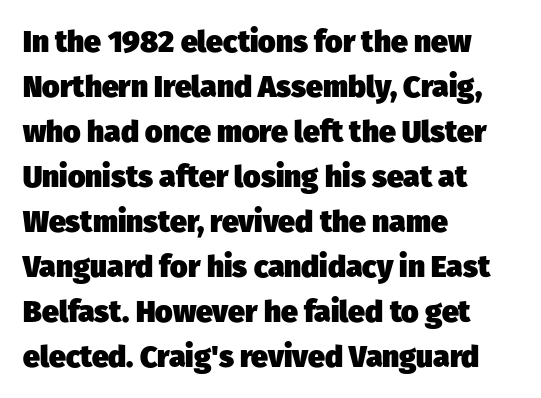
Emphasis by weight is at full strength: bold. The designer left line spacing at the default. Inter-character spacing is left at the font's built-in metrics. Caption: multi-line text, flush left, ragged right.
